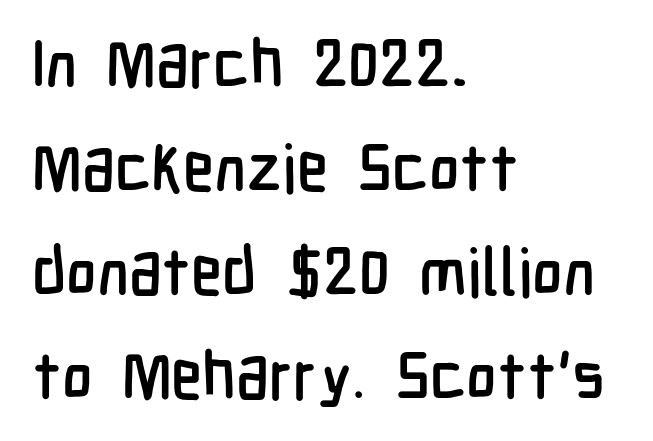
{"serif": "no", "italic": "no", "width": "condensed", "stroke_contrast": "low", "x_height": "medium", "monospaced": "no", "underline": "no", "align": "left", "line_spacing": "normal", "line_spacing_ratio": 1.6, "letter_spacing": "normal", "letter_spacing_em": 0.0, "glyph_px": 65}
